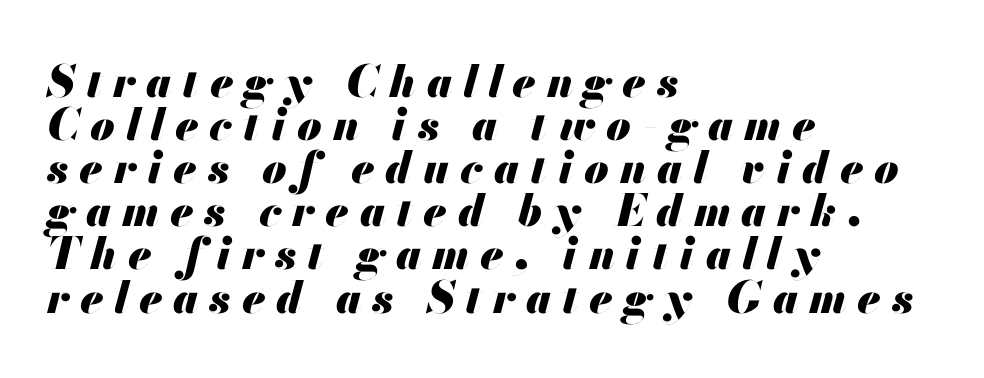
Q: Is the text bold? A: Yes.
Q: Is the text italic (slanted)? A: Yes, it leans right by about 13 degrees.
Q: Is the text underlined? A: No.
Q: How is the paragraph aligned? A: Left-aligned.
Q: Is the spacing between letters normal or unusually wide? A: Unusually wide.
Q: Is the spacing between lines tight, normal or loose? A: Tight.
Q: Width (condensed, normal, or wide)? A: Normal.
Q: Stroke contrast? A: Medium.
Q: x-height? A: Small.
Q: Monospaced? A: No.
